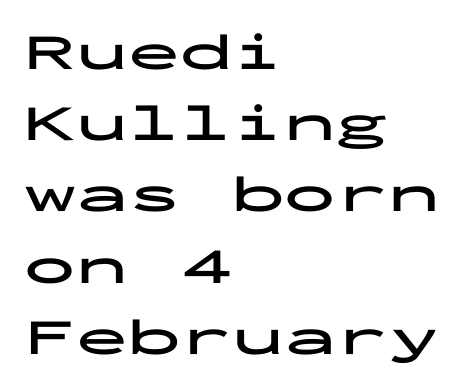
The image shows 52 px bold, wide sans-serif type, upright, monospaced; set left-aligned, normal line spacing (1.37x), normal letter spacing, not underlined; low stroke contrast and a medium x-height.
